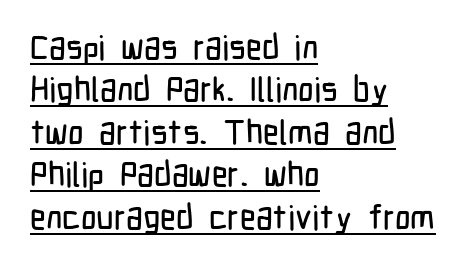
{"serif": "no", "italic": "no", "width": "condensed", "stroke_contrast": "low", "x_height": "medium", "monospaced": "no", "underline": "yes", "align": "left", "line_spacing": "normal", "line_spacing_ratio": 1.25, "letter_spacing": "normal", "letter_spacing_em": 0.0, "glyph_px": 34}
